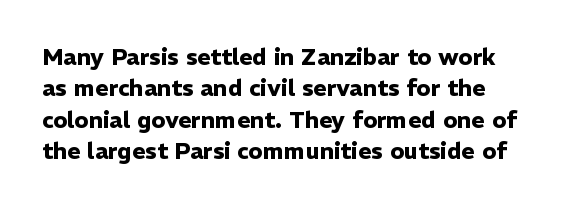
Q: Is the text bold? A: Yes.
Q: Is the text italic (slanted)? A: No, it is upright.
Q: Is the text underlined? A: No.
Q: Is the spacing between letters normal or unusually wide? A: Normal.
Q: Is the spacing between lines tight, normal or loose? A: Normal.
